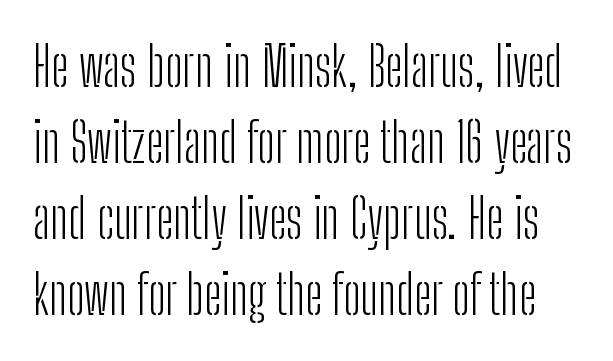
{"serif": "no", "italic": "no", "bold": "no", "weight": "light", "width": "condensed", "stroke_contrast": "low", "x_height": "medium", "monospaced": "no", "underline": "no", "line_spacing": "normal", "line_spacing_ratio": 1.41, "letter_spacing": "normal", "letter_spacing_em": 0.0, "glyph_px": 54}
